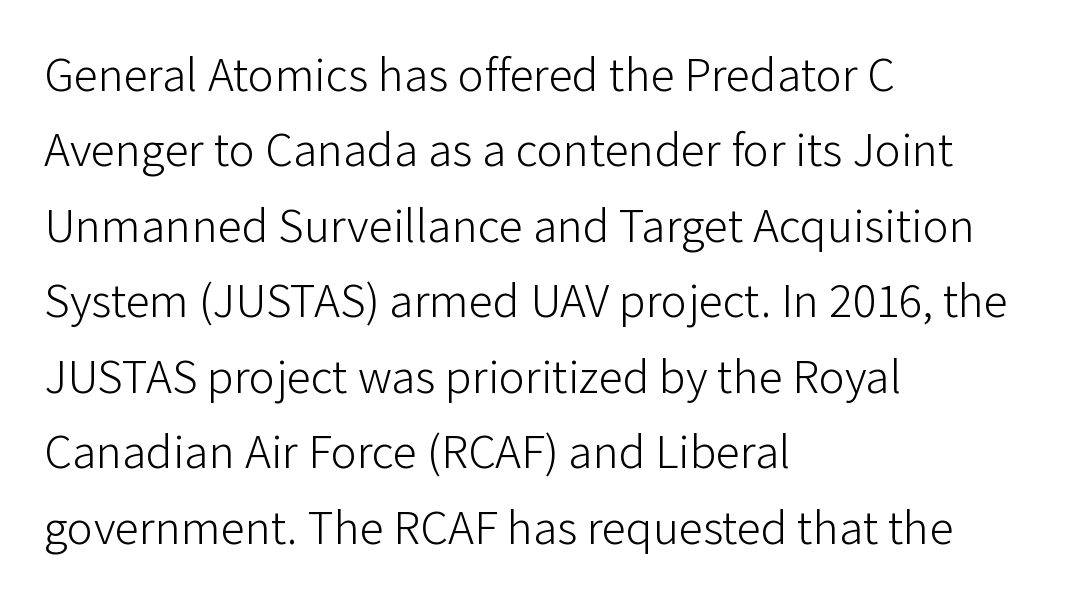
The axis of the letterforms is exactly vertical. Stem width sits at or under what a default text font uses. Normally led — the rows are evenly, conventionally spaced. These lines are composed in type without serifs. Nobody touched the tracking dial on this one.
